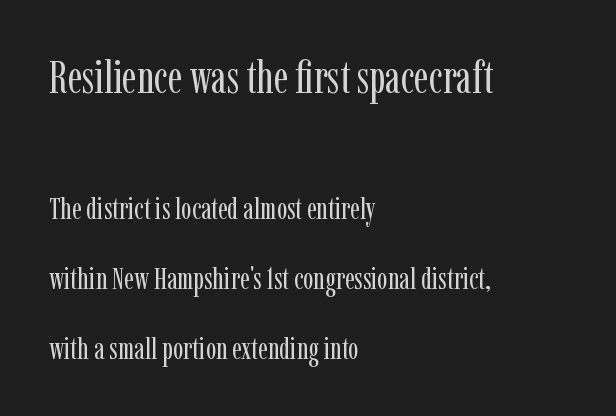
Typeset ragged right — the left edge is the straight one. Little horizontal feet cap the strokes, marking this as serif type. If you measured baseline to baseline, you'd find a long distance. These lines are rendered in a variable-pitch font.
